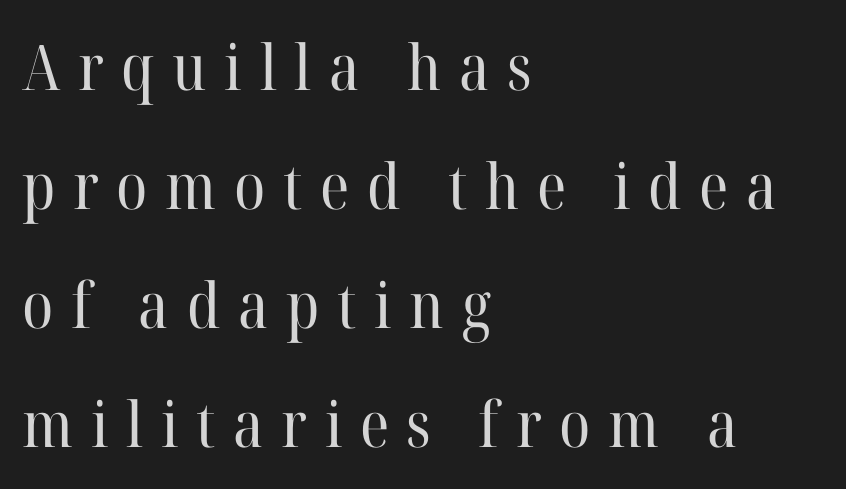
The image shows 63 px regular-weight serif type, upright; set left-aligned, line spacing 1.89x, unusually wide letter spacing (+0.28 em), not underlined; high stroke contrast and a medium x-height.
